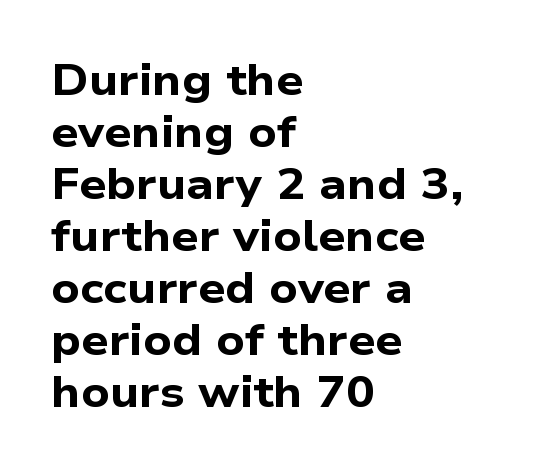
How are the letters spaced? Ordinarily, with no added tracking. Typographically, this falls in the sans-serif category. The ragged edge is on the right, which tells us the setting is flush left. Think of a printed novel: that variable character pitch is what you see here. The strip under each line holds only bare page. Notice how thick the strokes are: this is what a full bold looks like.
